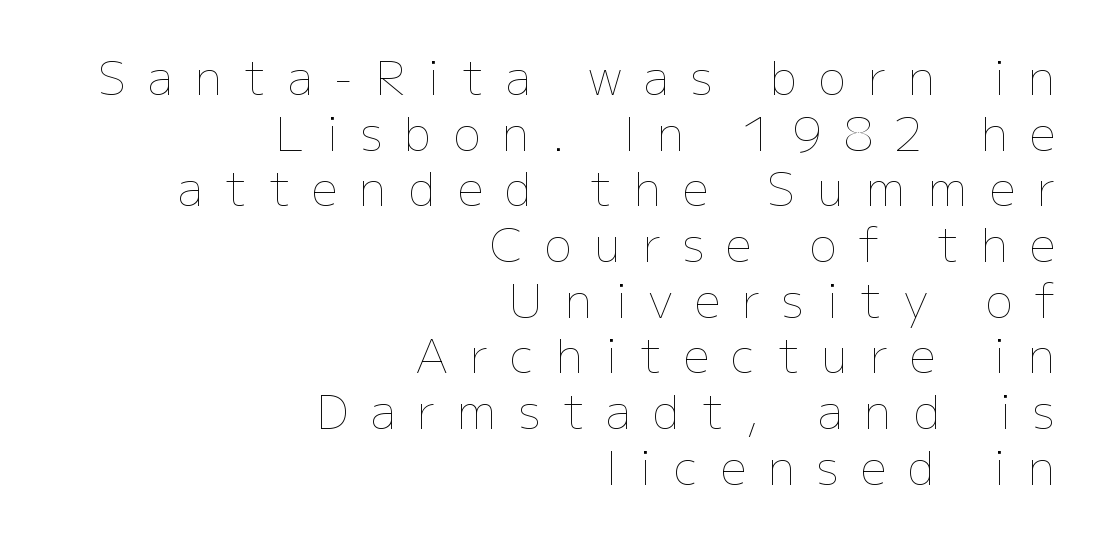
{"italic": "no", "bold": "no", "weight": "thin", "width": "normal", "stroke_contrast": "low", "x_height": "medium", "monospaced": "no", "underline": "no", "align": "right", "line_spacing_ratio": 1.21, "letter_spacing": "wide", "letter_spacing_em": 0.48, "glyph_px": 46}
